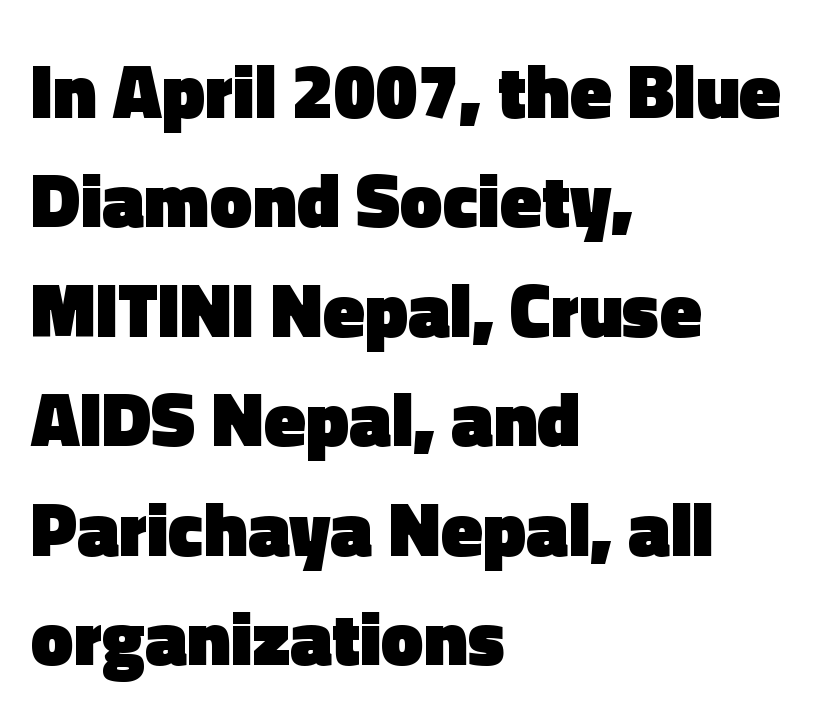
{"serif": "no", "italic": "no", "bold": "yes", "weight": "heavy", "width": "normal", "x_height": "medium", "monospaced": "no", "underline": "no", "align": "left", "line_spacing": "normal", "line_spacing_ratio": 1.44, "letter_spacing": "normal", "letter_spacing_em": 0.0, "glyph_px": 76}
